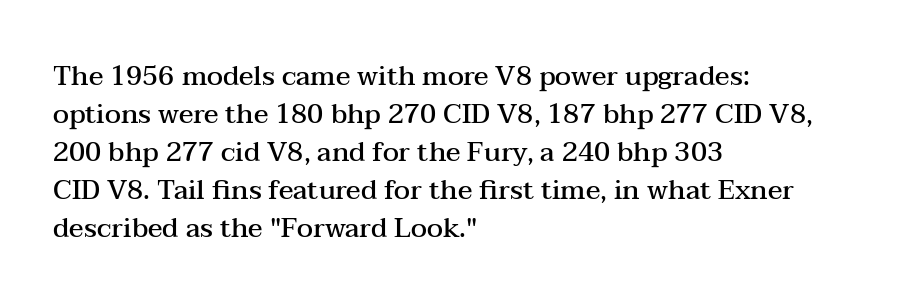
The lines sit at an ordinary, default distance from one another. Compared with typical body copy, the letter spacing here is the same. Casual observation: everything's shoved over to the left. The lettering stays uniformly vertical, giving the passage a roman look.
